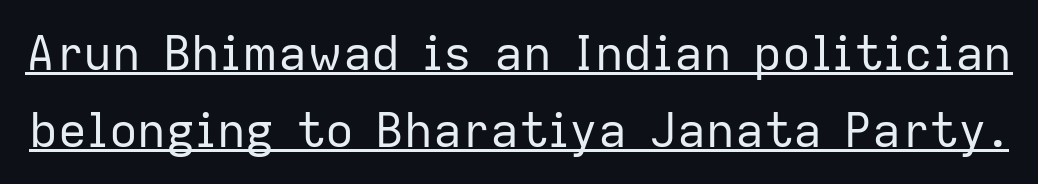
The axis of the letterforms is exactly vertical. To sum up the face: it is a sans, with no serifs. This block has exactly the height ordinary leading produces. Heaviness? Minimal to ordinary, like unemphasized prose.
